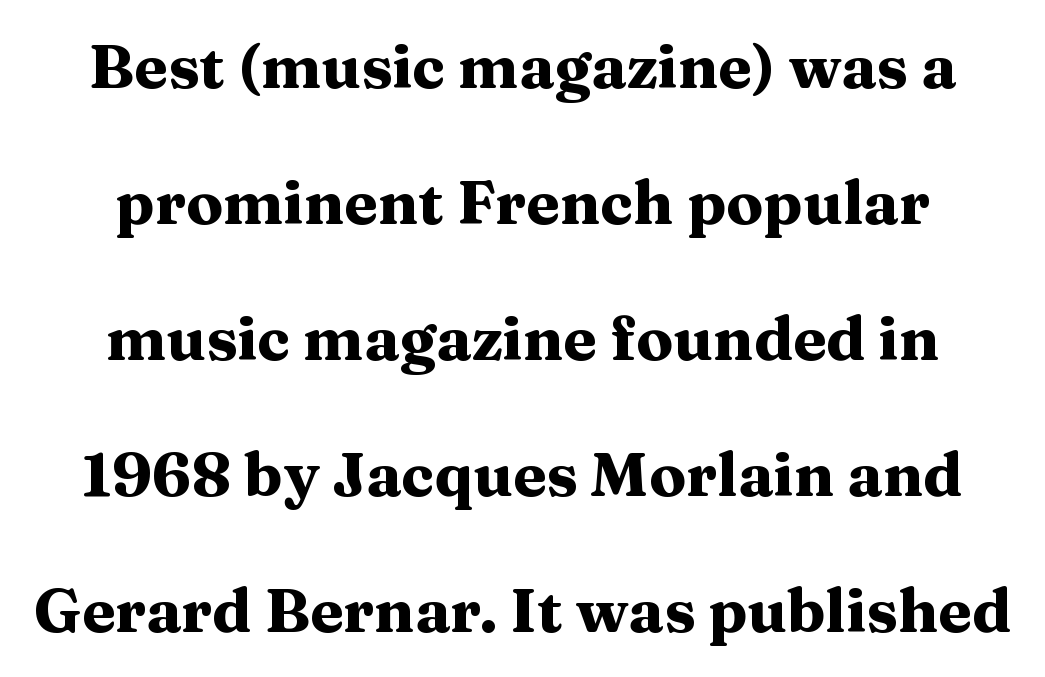
Q: Is the text bold? A: Yes.
Q: Is the text italic (slanted)? A: No, it is upright.
Q: Is the typeface a serif or a sans-serif typeface? A: Serif.
Q: Is the text underlined? A: No.
Q: How is the paragraph aligned? A: Centered.
Q: Is the spacing between letters normal or unusually wide? A: Normal.
Q: Is the spacing between lines tight, normal or loose? A: Loose.
Q: Width (condensed, normal, or wide)? A: Wide.
Q: Stroke contrast? A: Medium.
Q: x-height? A: Medium.
Q: Monospaced? A: No.
